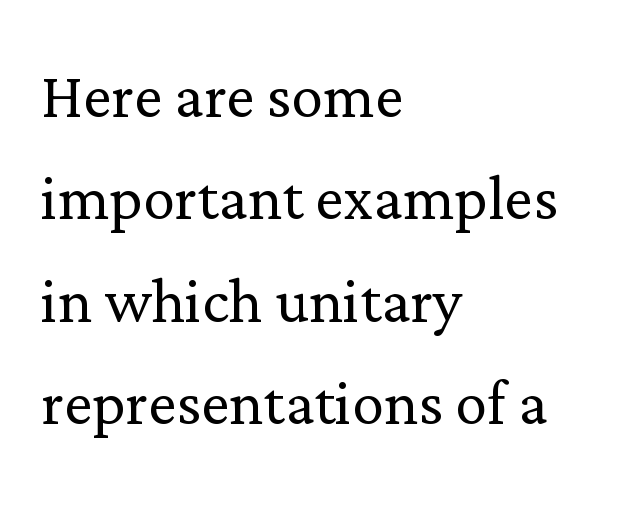
Descenders hang freely into open space. These lines are composed in type with serifs. Style check: upright. The characters are drawn with everyday or finer stroke widths. Horizontal bands of white between lines are of average thickness.
